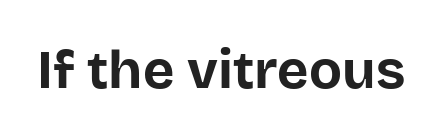
The image shows 54 px bold sans-serif type, upright; set normal letter spacing, not underlined; low stroke contrast and a large x-height.
